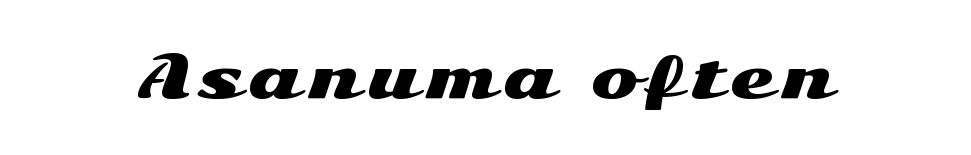
Spacing verdict: proportional, widths tailored to each character. Serif or sans? Sans — the stroke terminals are bare. A bare baseline throughout the passage.
